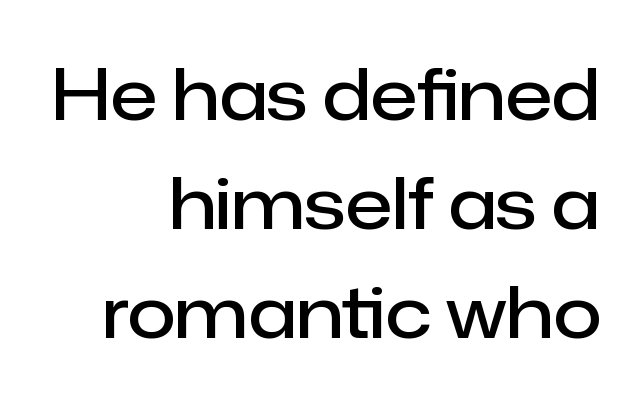
In terms of posture, this sample is upright. The letters advance in unequal steps, a hallmark of proportional type. All the whitespace from short lines collects on the left. Is the letter spacing exaggerated? No — it looks like the ordinary default. The lines sit at an ordinary, default distance from one another.
